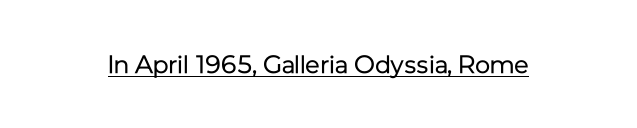
The letterforms sit at book weight or below. Posture: upright roman. Here the glyphs are tracked normally, forming tight word shapes. The words here are underlined.
